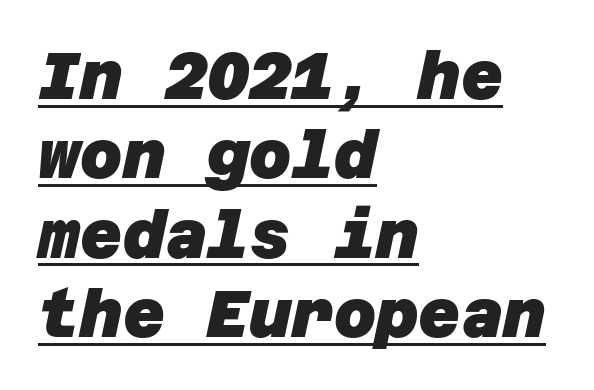
{"serif": "no", "bold": "yes", "weight": "heavy", "width": "normal", "stroke_contrast": "low", "x_height": "large", "underline": "yes", "align": "left", "line_spacing_ratio": 1.22, "letter_spacing": "normal", "letter_spacing_em": 0.0, "glyph_px": 65}
